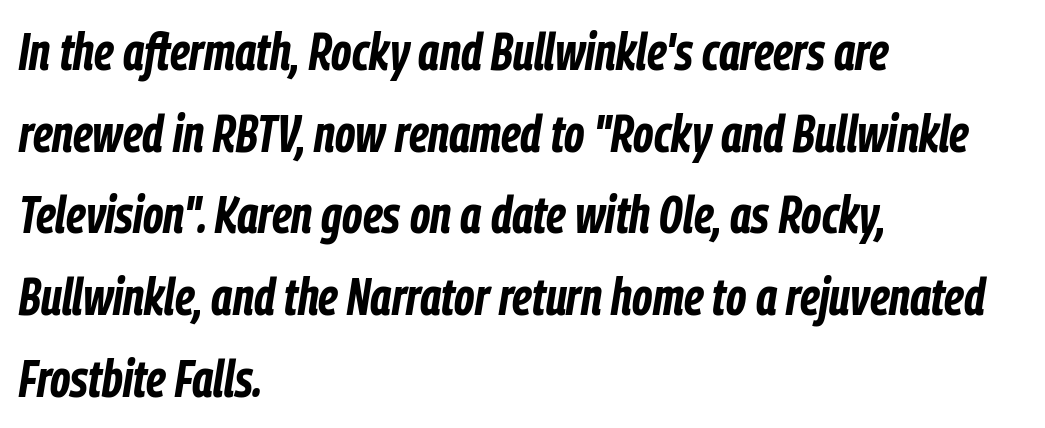
{"italic": "yes", "lean": "right", "slant_degrees": 9, "bold": "yes", "weight": "bold", "width": "condensed", "stroke_contrast": "low", "x_height": "medium", "monospaced": "no", "underline": "no", "align": "left", "line_spacing": "normal", "line_spacing_ratio": 1.57, "letter_spacing": "normal", "letter_spacing_em": 0.0, "glyph_px": 52}
